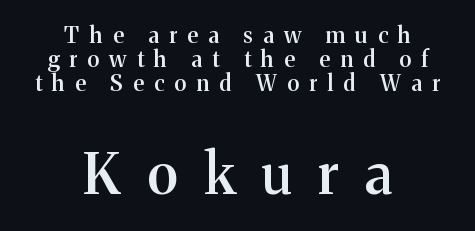
A typesetter would label this face a serif. Tracking here is generous; glyphs stand well apart from one another. Semibold letterforms, between regular and bold. Is this a fixed-width face? No — the glyphs have proportional, varying widths.
